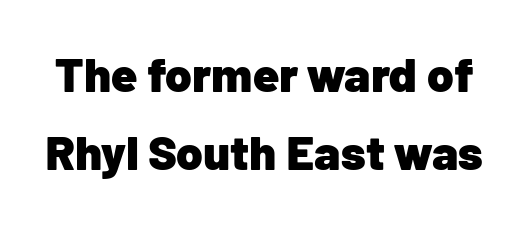
The image shows 48 px heavy sans-serif type, upright; set normal line spacing (1.63x), normal letter spacing, not underlined; low stroke contrast and a medium x-height.
